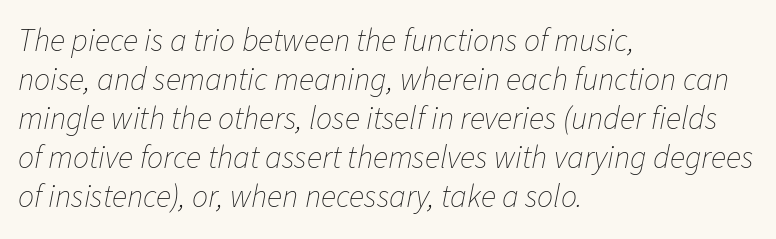
The image shows 32 px thin type, italic (leaning right); set left-aligned, line spacing 1.22x, normal letter spacing, not underlined; low stroke contrast and a medium x-height.
